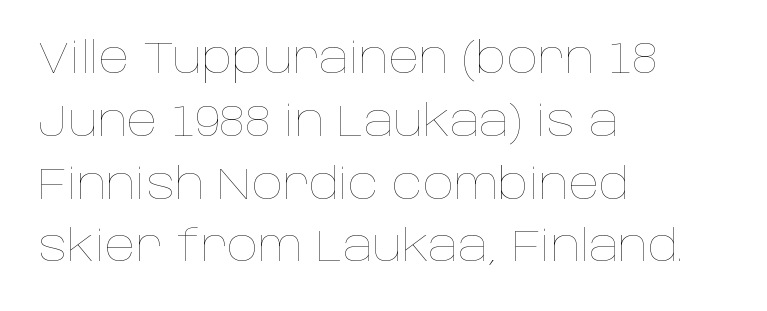
The image shows 43 px thin type, upright; set left-aligned, normal line spacing (1.46x), normal letter spacing, not underlined; low stroke contrast and a large x-height.
